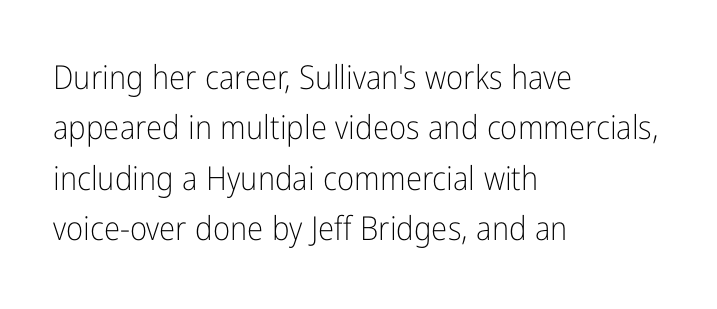
Counters stay open thanks to moderate or lighter strokes. Tracking here is standard; glyphs follow each other at the usual distance. Note the varied advance widths — an 'i' is clearly narrower than an 'm'. A bare baseline throughout the passage. Casual observation: everything's shoved over to the left.
